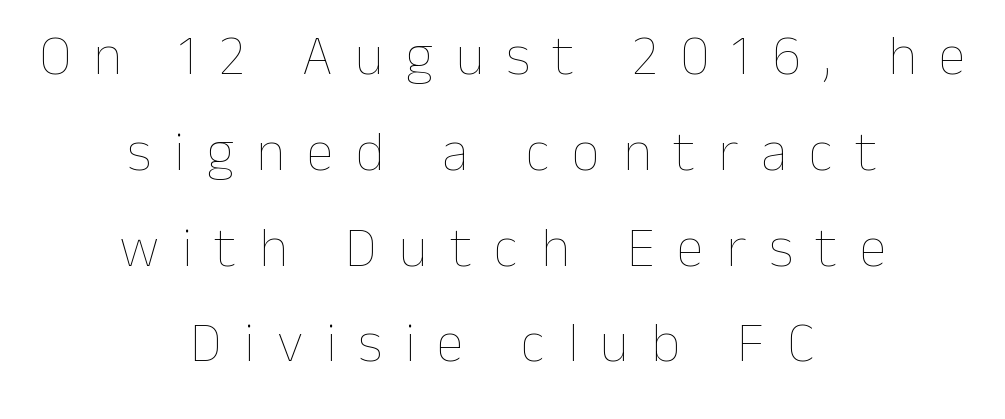
Upright lettering throughout. Descenders are the only things crossing below the line. In CSS terms this would be text-align: center. The face used here is rendered with a markedly widened letterfit. The passage shown is typed in a proportional face where columns would drift.
